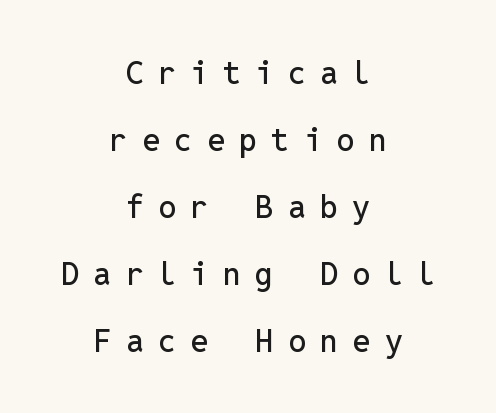
The image shows 32 px sans-serif type, upright, monospaced; set centered, loose line spacing (2.09x), unusually wide letter spacing (+0.45 em), not underlined; low stroke contrast and a medium x-height.
